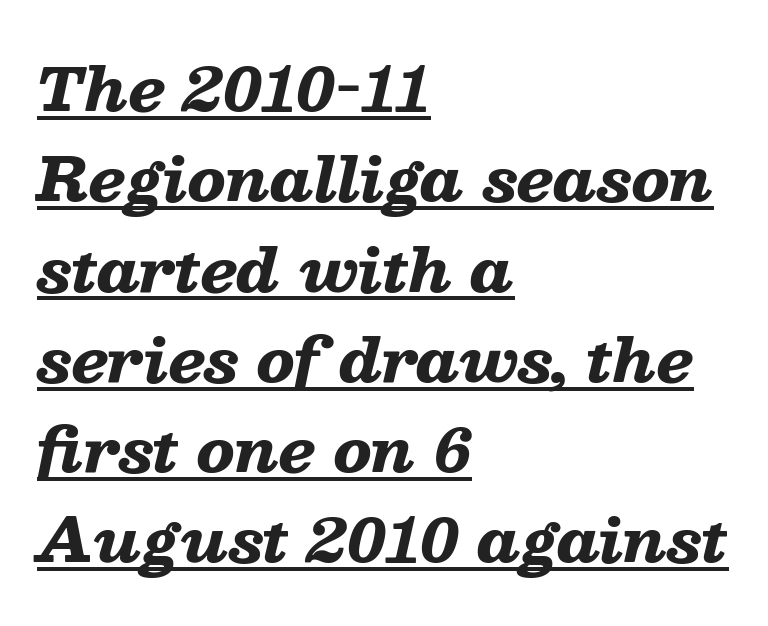
{"italic": "yes", "lean": "right", "slant_degrees": 13, "bold": "yes", "weight": "heavy", "width": "wide", "stroke_contrast": "low", "x_height": "medium", "monospaced": "no", "underline": "yes", "align": "left", "line_spacing": "normal", "line_spacing_ratio": 1.53, "letter_spacing": "normal", "letter_spacing_em": 0.0, "glyph_px": 59}
